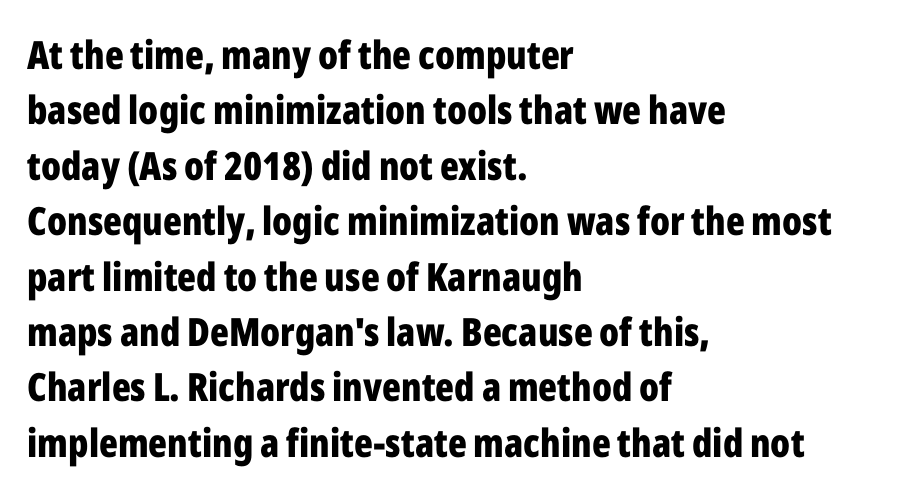
The image shows 39 px bold, condensed sans-serif type, upright; set left-aligned, normal line spacing (1.42x), normal letter spacing, not underlined; low stroke contrast and a medium x-height.
